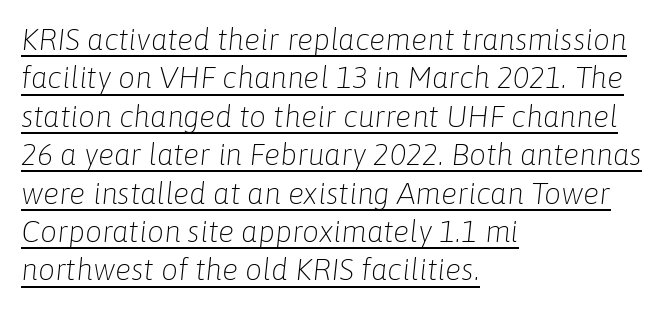
The image shows 30 px light type, italic (leaning right); set left-aligned, normal line spacing (1.28x), normal letter spacing, underlined; low stroke contrast and a medium x-height.
